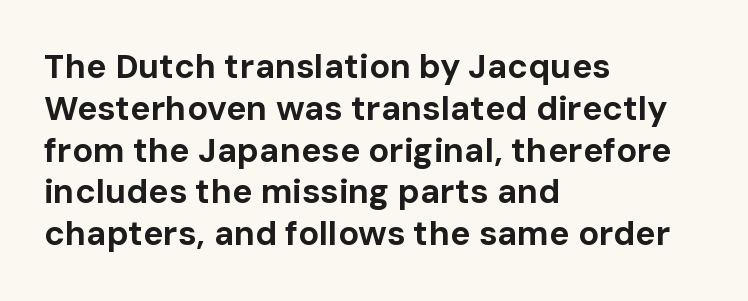
No extra tracking has been applied to these lines. The ragged edge is on the right, which tells us the setting is flush left. I'd call this a sans setting — the letters go barefoot. A roman cut, with each character standing at attention. The characters look thick and weighty, a clear bold.
